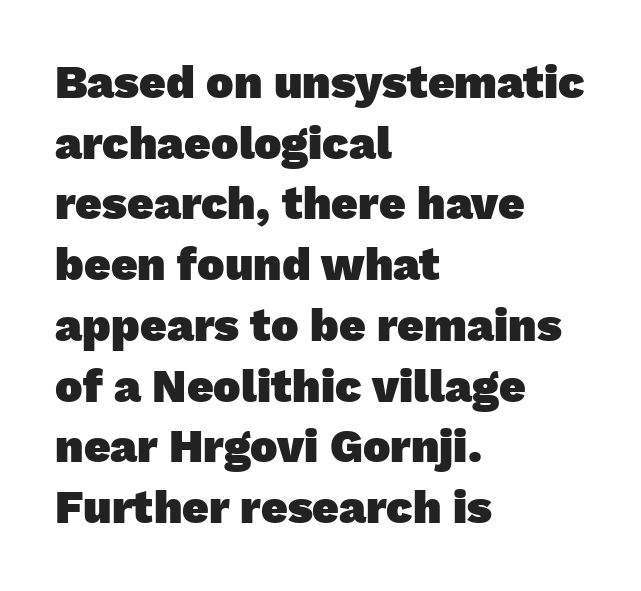
{"serif": "no", "bold": "yes", "weight": "heavy", "width": "normal", "stroke_contrast": "low", "x_height": "medium", "monospaced": "no", "underline": "no", "align": "left", "line_spacing": "normal", "line_spacing_ratio": 1.32, "letter_spacing": "normal", "letter_spacing_em": 0.0, "glyph_px": 46}
